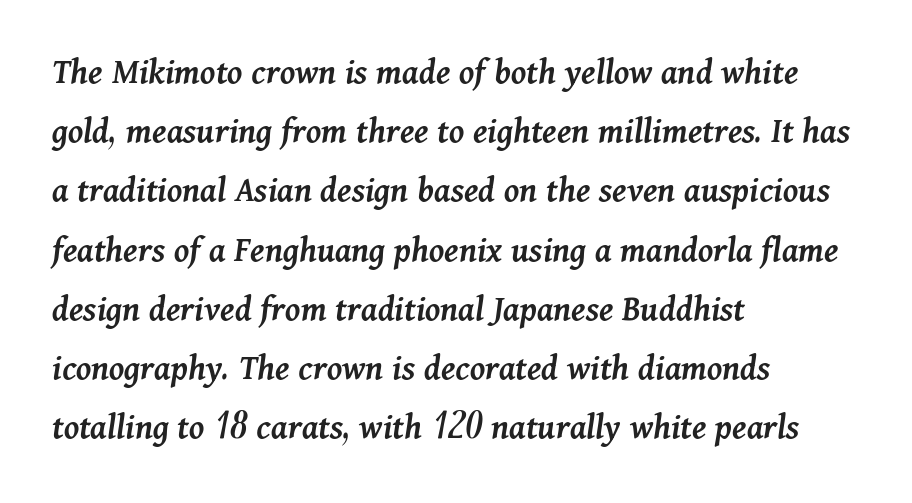
Q: Is the text bold? A: Semi-bold.
Q: Is the text italic (slanted)? A: Yes, it leans right by about 11 degrees.
Q: Is the text underlined? A: No.
Q: How is the paragraph aligned? A: Left-aligned.
Q: Is the spacing between letters normal or unusually wide? A: Normal.
Q: Is the spacing between lines tight, normal or loose? A: Normal.
Q: Width (condensed, normal, or wide)? A: Normal.
Q: Stroke contrast? A: Medium.
Q: x-height? A: Medium.
Q: Monospaced? A: No.
